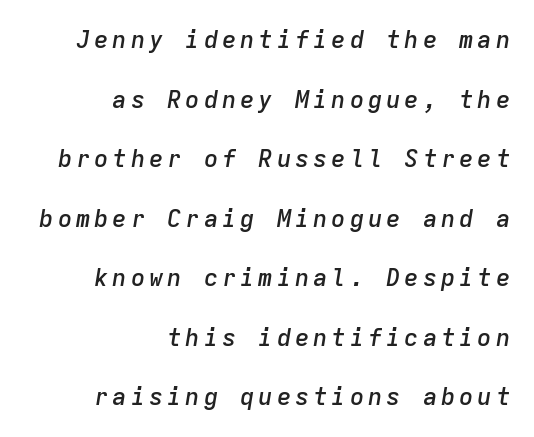
The image shows 24 px text type, italic (leaning right); set right-aligned, loose line spacing (2.48x), not underlined.
